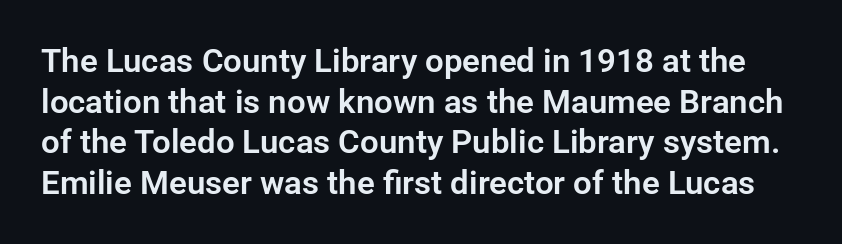
The image shows 33 px sans-serif type, upright; set line spacing 1.23x, normal letter spacing, not underlined; low stroke contrast and a medium x-height.
